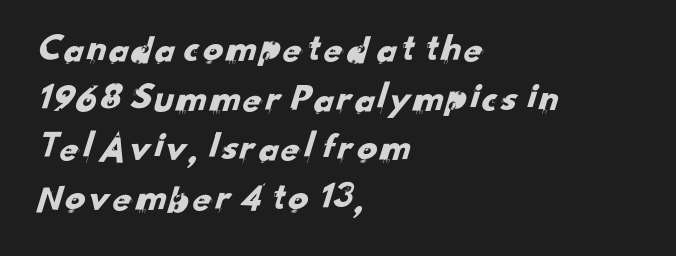
Q: Is the typeface a serif or a sans-serif typeface? A: Sans-serif.
Q: Is the text underlined? A: No.
Q: How is the paragraph aligned? A: Left-aligned.
Q: Is the spacing between letters normal or unusually wide? A: Normal.
Q: Width (condensed, normal, or wide)? A: Normal.
Q: Stroke contrast? A: Low.
Q: x-height? A: Small.
Q: Monospaced? A: No.
